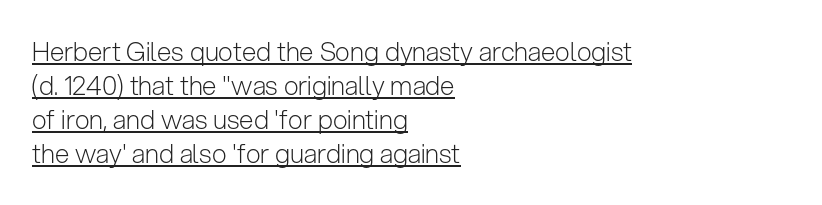
{"italic": "no", "bold": "no", "underline": "yes", "align": "left", "line_spacing": "normal", "line_spacing_ratio": 1.31, "letter_spacing": "normal", "letter_spacing_em": 0.0, "glyph_px": 26}
